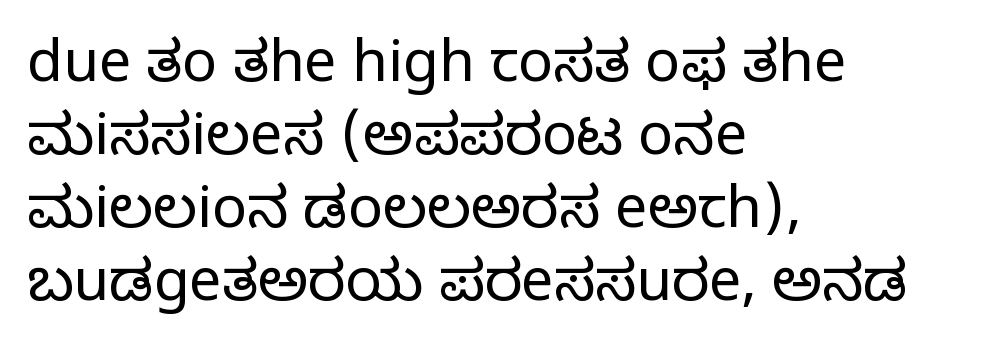
The image shows 58 px regular-weight serif type, upright; set left-aligned, normal line spacing (1.26x), normal letter spacing, not underlined; low stroke contrast and a large x-height.
